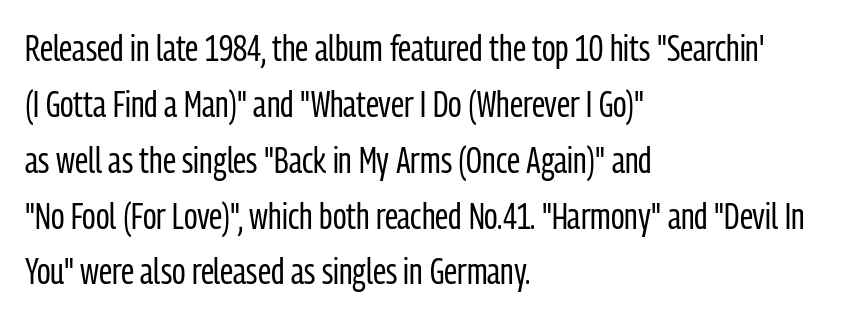
Q: Is the text bold? A: No.
Q: Is the text italic (slanted)? A: No, it is upright.
Q: Is the typeface a serif or a sans-serif typeface? A: Sans-serif.
Q: Is the text underlined? A: No.
Q: How is the paragraph aligned? A: Left-aligned.
Q: Is the spacing between letters normal or unusually wide? A: Normal.
Q: Is the spacing between lines tight, normal or loose? A: Normal.
Q: Width (condensed, normal, or wide)? A: Condensed.
Q: Stroke contrast? A: Low.
Q: x-height? A: Medium.
Q: Monospaced? A: No.
